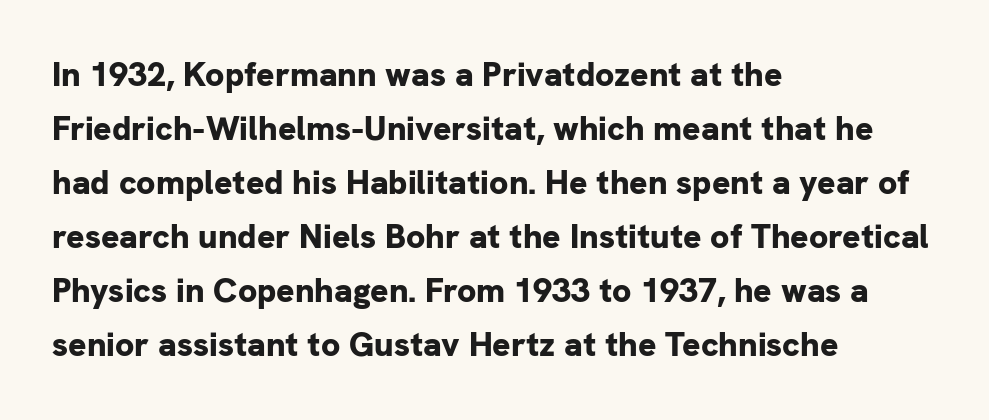
Characters follow at the spacing the type designer built in. Left-aligned paragraph, ragged on the right. Note the varied advance widths — an 'i' is clearly narrower than an 'm'. Its strokes are broad and dark, the hallmark of bold type. Is this a sans? Yes — the strokes have no serifs. What's the leading like? Ordinary, nothing unusual.
